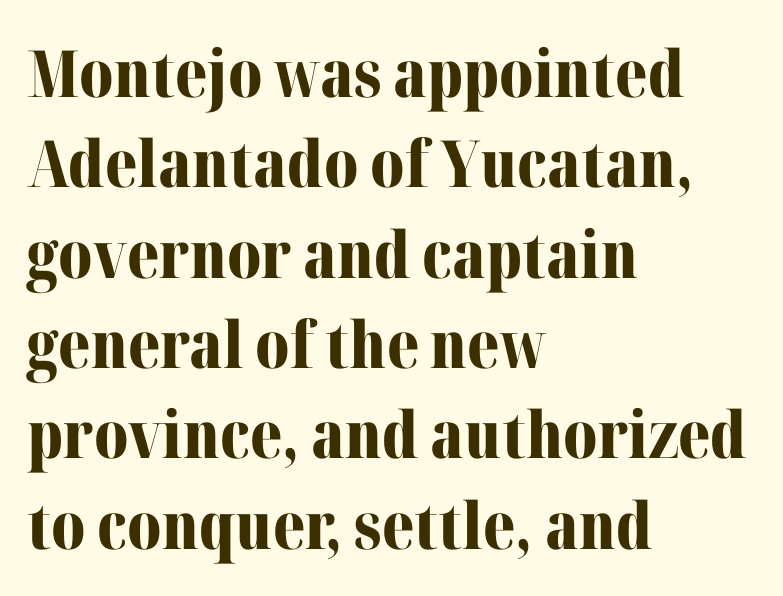
The image shows 65 px bold serif type, upright; set left-aligned, normal line spacing (1.39x), normal letter spacing, not underlined; medium stroke contrast and a medium x-height.
